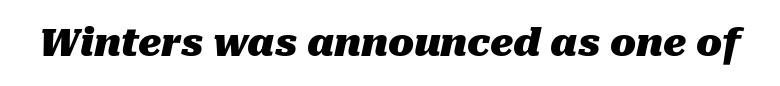
{"italic": "yes", "lean": "right", "slant_degrees": 10, "bold": "yes", "weight": "heavy", "width": "normal", "stroke_contrast": "medium", "x_height": "medium", "monospaced": "no", "underline": "no", "letter_spacing": "normal", "letter_spacing_em": 0.0, "glyph_px": 38}
